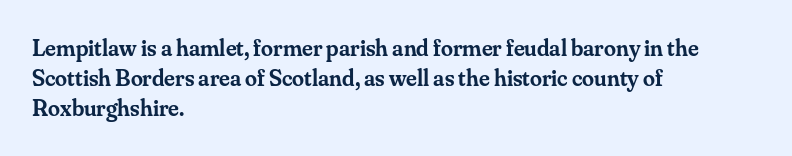
Q: Is the text bold? A: Semi-bold.
Q: Is the text italic (slanted)? A: No, it is upright.
Q: Is the text underlined? A: No.
Q: How is the paragraph aligned? A: Left-aligned.
Q: Is the spacing between letters normal or unusually wide? A: Normal.
Q: Is the spacing between lines tight, normal or loose? A: Normal.
